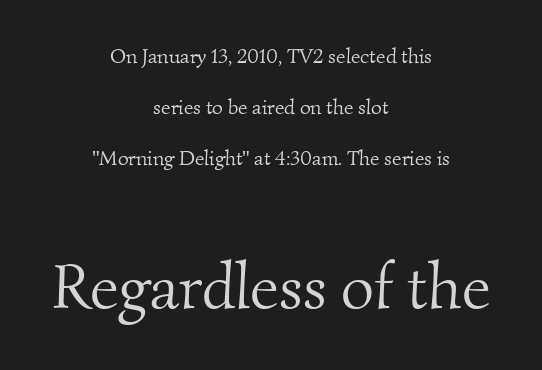
{"serif": "yes", "bold": "no", "weight": "light", "width": "normal", "stroke_contrast": "medium", "x_height": "small", "monospaced": "no", "underline": "no", "align": "center", "line_spacing": "loose", "line_spacing_ratio": 2.43, "letter_spacing": "normal", "letter_spacing_em": 0.0, "larger_block": "second", "size_ratio": 3.05, "glyph_px": 64}
